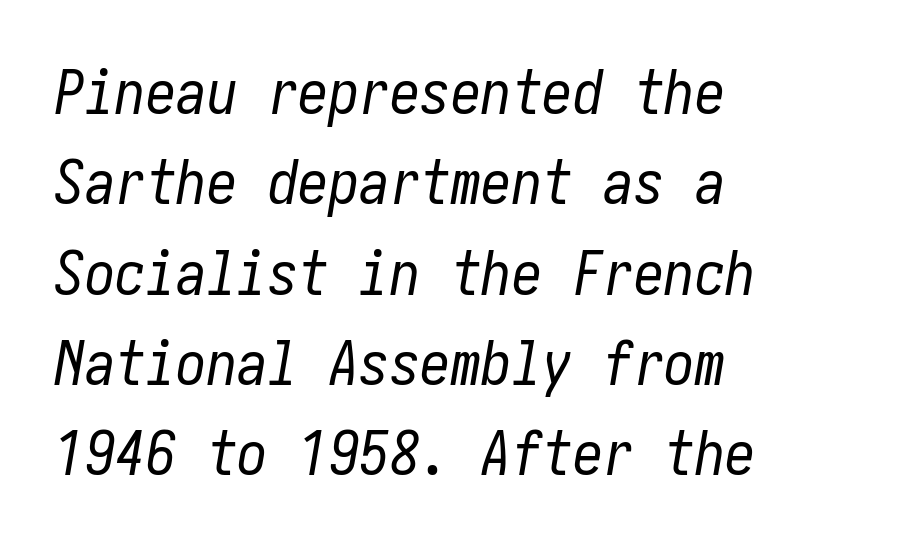
{"italic": "yes", "lean": "right", "slant_degrees": 10, "bold": "no", "weight": "regular", "width": "condensed", "stroke_contrast": "low", "x_height": "medium", "underline": "no", "align": "left", "line_spacing": "normal", "line_spacing_ratio": 1.48, "letter_spacing": "normal", "letter_spacing_em": 0.0, "glyph_px": 61}
